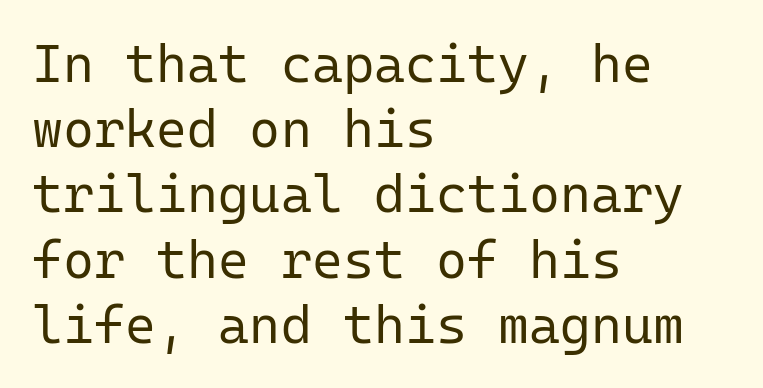
The image shows 53 px regular-weight sans-serif type, upright, monospaced; set left-aligned, line spacing 1.23x, normal letter spacing, not underlined; low stroke contrast and a medium x-height.
